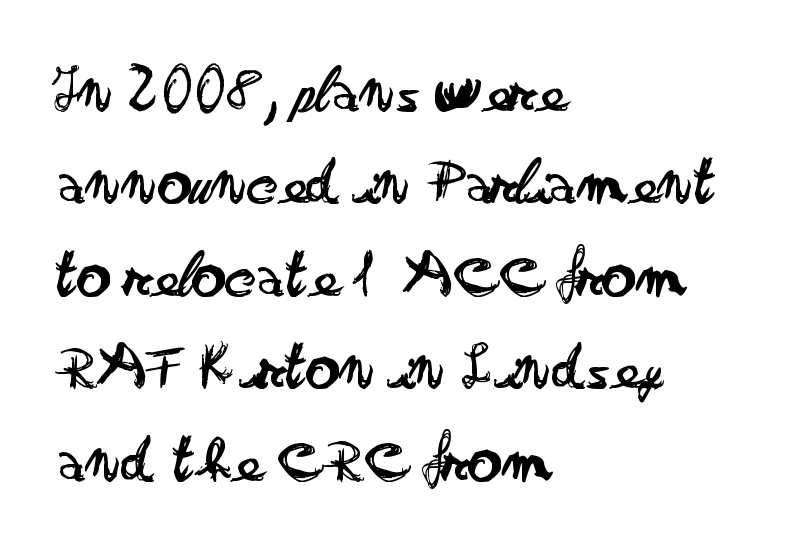
The image shows 67 px regular-weight, wide sans-serif type, upright; set left-aligned, normal line spacing (1.38x), normal letter spacing, not underlined; low stroke contrast and a small x-height.
